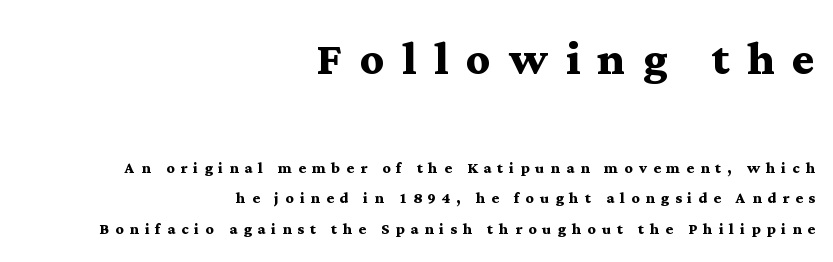
The image shows 59 px semibold, wide serif type, upright; set right-aligned, normal line spacing (1.51x), unusually wide letter spacing (+0.3 em), not underlined; the first (top) block is 2.95x larger; medium stroke contrast and a medium x-height.
